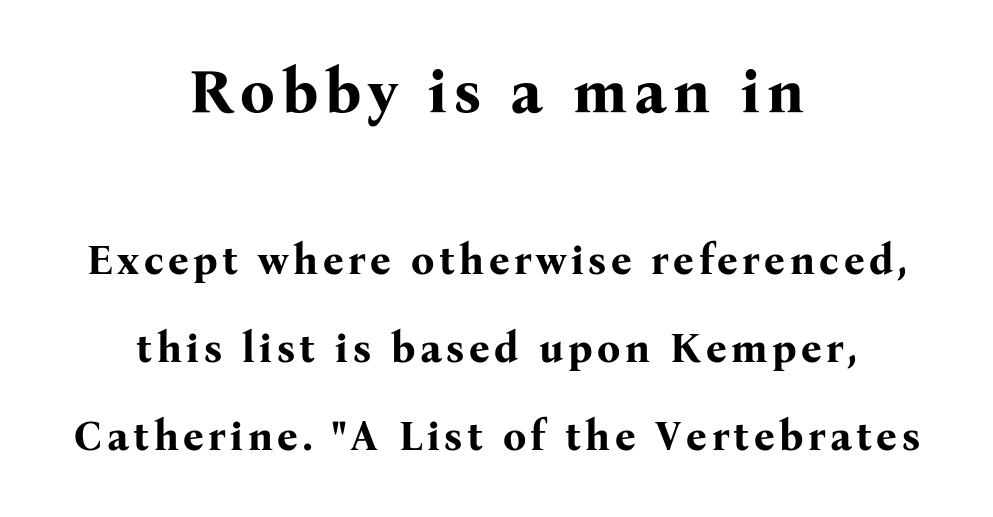
The image shows 61 px bold serif type, upright; set centered, loose line spacing (2.15x), not underlined; the first (top) block is 1.49x larger; medium stroke contrast and a medium x-height.
